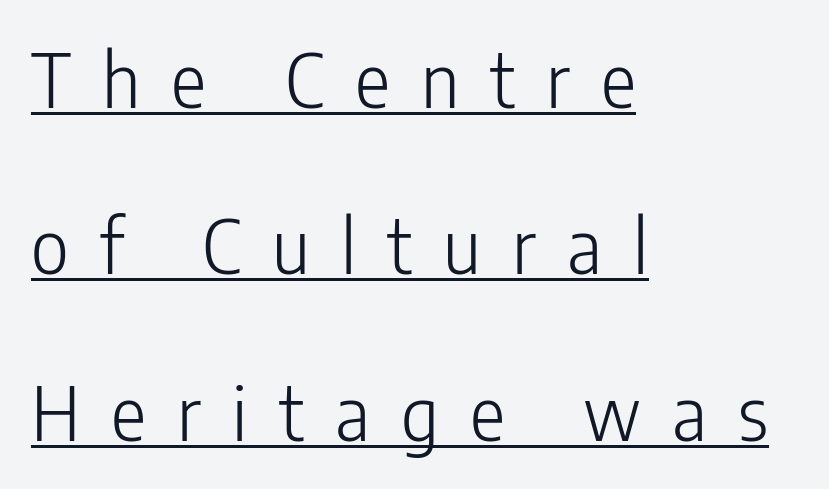
{"serif": "no", "italic": "no", "bold": "no", "weight": "light", "width": "condensed", "stroke_contrast": "low", "x_height": "medium", "monospaced": "no", "underline": "yes", "align": "left", "line_spacing": "loose", "line_spacing_ratio": 2.25, "letter_spacing": "wide", "letter_spacing_em": 0.42, "glyph_px": 74}
